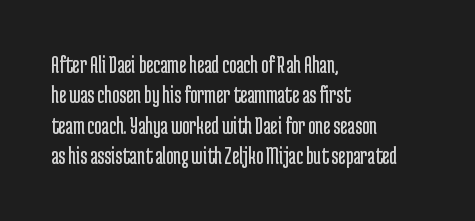
The image shows 25 px text type, upright; set left-aligned, line spacing 1.22x, normal letter spacing, not underlined.
